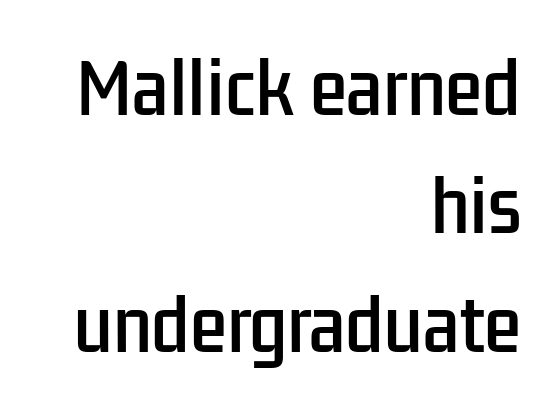
The face used here is proportionally spaced, like ordinary book or web type. This rendering leaves character spacing at its baseline value. Designer's note — italics off, roman on. The baseline area is clear. Serifs: no, the terminals of the letterforms are clean.
